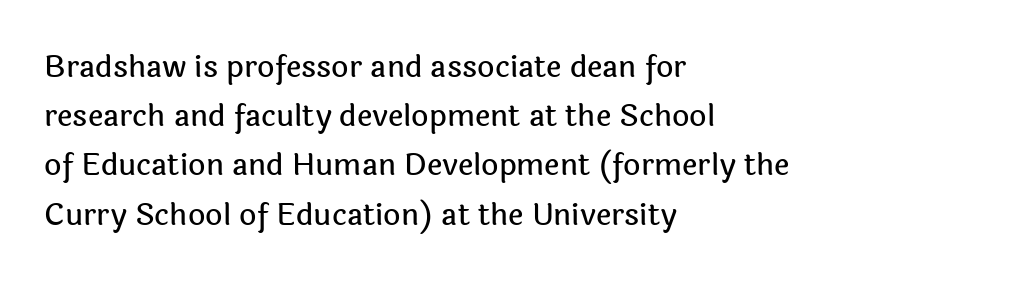
Q: Is the text italic (slanted)? A: No, it is upright.
Q: Is the typeface a serif or a sans-serif typeface? A: Sans-serif.
Q: Is the text underlined? A: No.
Q: How is the paragraph aligned? A: Left-aligned.
Q: Is the spacing between letters normal or unusually wide? A: Normal.
Q: Is the spacing between lines tight, normal or loose? A: Normal.
Q: Width (condensed, normal, or wide)? A: Normal.
Q: x-height? A: Medium.
Q: Monospaced? A: No.
